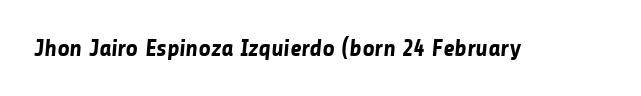
Q: Is the text bold? A: Yes.
Q: Is the text underlined? A: No.
Q: Is the spacing between letters normal or unusually wide? A: Normal.
